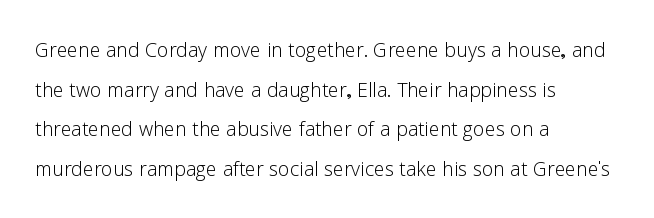
{"italic": "no", "bold": "no", "underline": "no", "align": "left", "line_spacing": "normal", "line_spacing_ratio": 1.52, "letter_spacing": "normal", "letter_spacing_em": 0.0, "glyph_px": 26}
